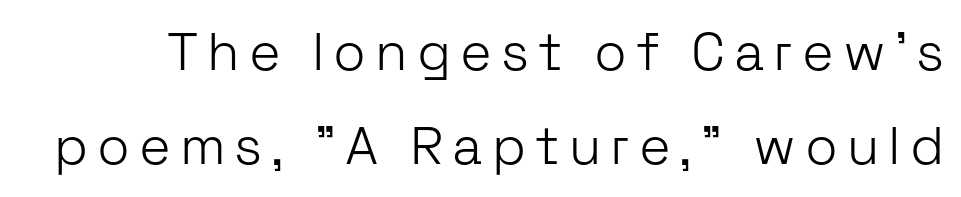
{"serif": "no", "italic": "no", "bold": "no", "weight": "light", "width": "normal", "stroke_contrast": "low", "x_height": "medium", "monospaced": "no", "underline": "no", "line_spacing_ratio": 1.77, "glyph_px": 53}
